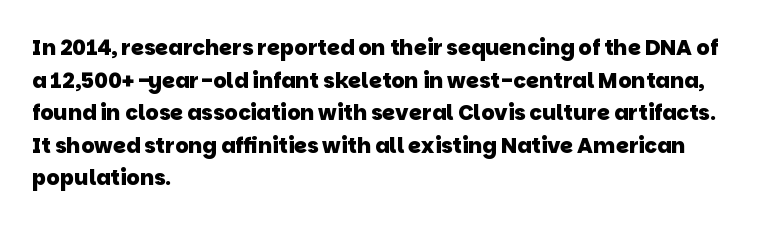
Q: Is the text bold? A: Yes.
Q: Is the text underlined? A: No.
Q: How is the paragraph aligned? A: Left-aligned.
Q: Is the spacing between letters normal or unusually wide? A: Normal.
Q: Is the spacing between lines tight, normal or loose? A: Normal.
